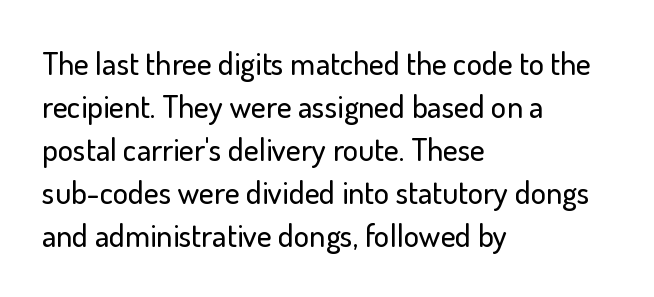
This rendering features lettering with no underline. Each letter keeps its own natural width here, so spacing adapts to shape. Regarding leading, the lines here are spaced in the standard way. These lines stack with their left ends in a neat column. Letterform terminals end flat and unadorned throughout the passage. The type sits square on the baseline with zero lean.
